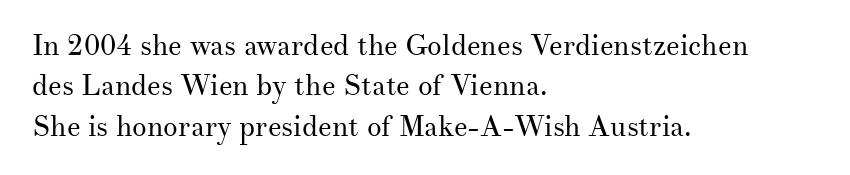
Q: Is the text bold? A: No.
Q: Is the text italic (slanted)? A: No, it is upright.
Q: Is the typeface a serif or a sans-serif typeface? A: Serif.
Q: Is the text underlined? A: No.
Q: How is the paragraph aligned? A: Left-aligned.
Q: Is the spacing between letters normal or unusually wide? A: Normal.
Q: Is the spacing between lines tight, normal or loose? A: Normal.
Q: Width (condensed, normal, or wide)? A: Normal.
Q: Stroke contrast? A: Medium.
Q: x-height? A: Small.
Q: Monospaced? A: No.
